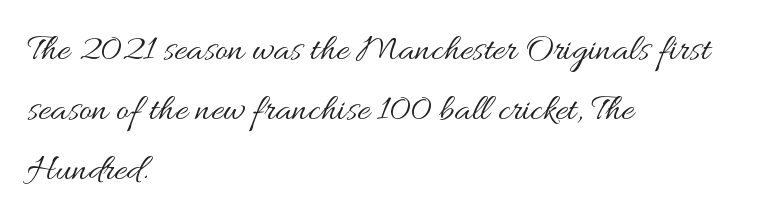
{"bold": "no", "weight": "regular", "width": "wide", "stroke_contrast": "medium", "x_height": "small", "monospaced": "no", "underline": "no", "align": "left", "line_spacing": "normal", "line_spacing_ratio": 1.58, "letter_spacing": "normal", "letter_spacing_em": 0.0, "glyph_px": 38}
